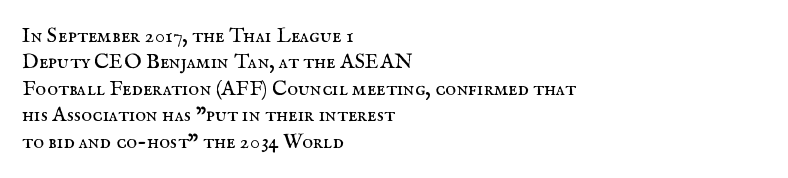
The rendering uses a moderate line-height, typical for paragraphs. Only glyphs here, with clear space below each row. The passage is arranged the way most books set body copy — flush left. Spacing between characters is what you'd get straight out of the box.
